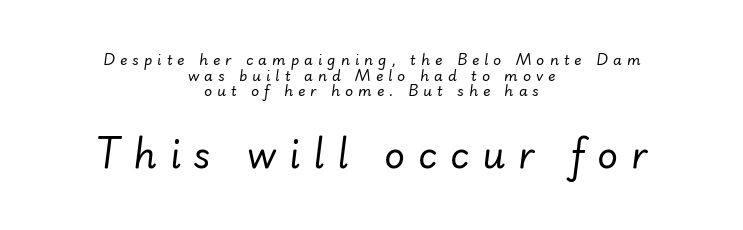
The image shows 36 px regular-weight type, italic (leaning right); set centered, tight line spacing (1.11x), unusually wide letter spacing (+0.36 em), not underlined; the second (bottom) block is 2.57x larger; low stroke contrast and a small x-height.
